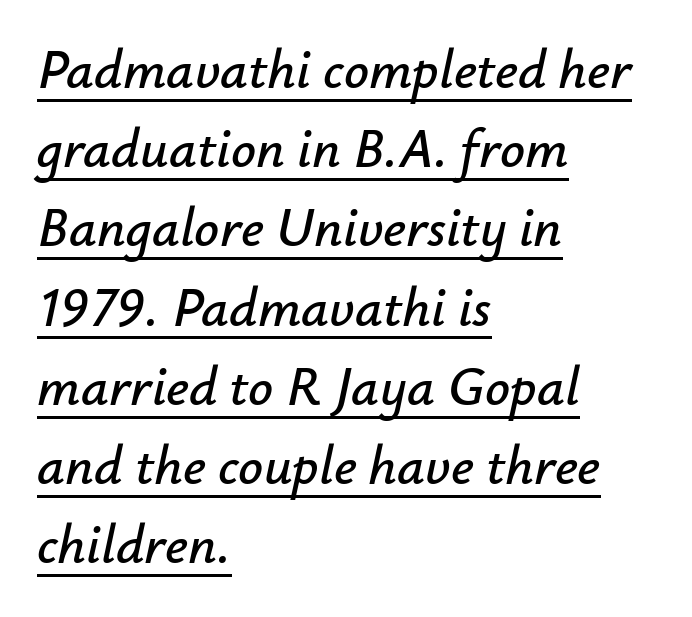
Quick note: interline space is typical. The ragged edge is on the right, which tells us the setting is flush left. This is oblique type, the kind used for emphasis or titles. Varying glyph widths throughout — classic text-font behaviour.
